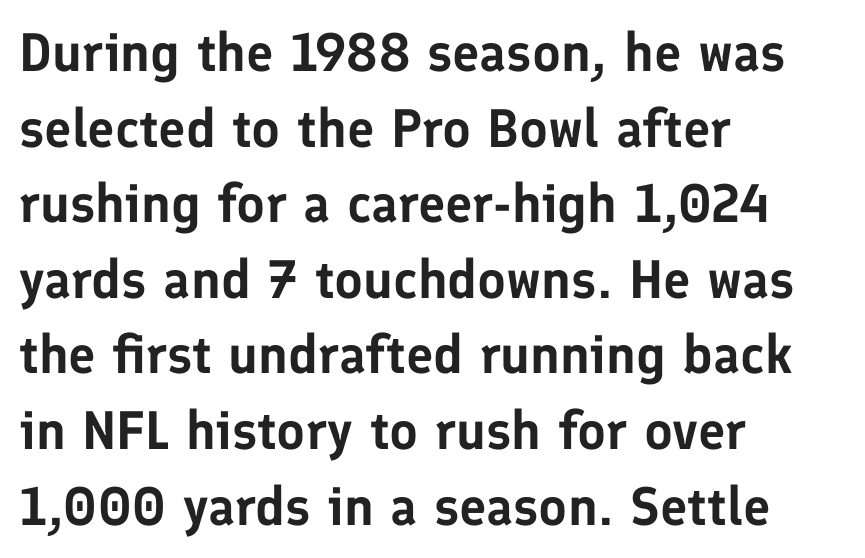
The image shows 54 px sans-serif type, upright; set left-aligned, normal line spacing (1.4x), normal letter spacing, not underlined; low stroke contrast and a medium x-height.
